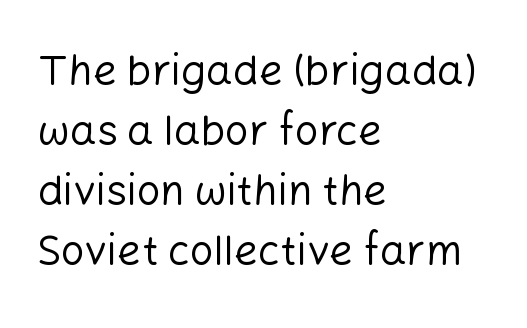
Q: Is the text bold? A: No.
Q: Is the text italic (slanted)? A: No, it is upright.
Q: Is the typeface a serif or a sans-serif typeface? A: Sans-serif.
Q: Is the text underlined? A: No.
Q: How is the paragraph aligned? A: Left-aligned.
Q: Is the spacing between letters normal or unusually wide? A: Normal.
Q: Is the spacing between lines tight, normal or loose? A: Normal.
Q: Width (condensed, normal, or wide)? A: Normal.
Q: Stroke contrast? A: Low.
Q: x-height? A: Medium.
Q: Monospaced? A: No.
